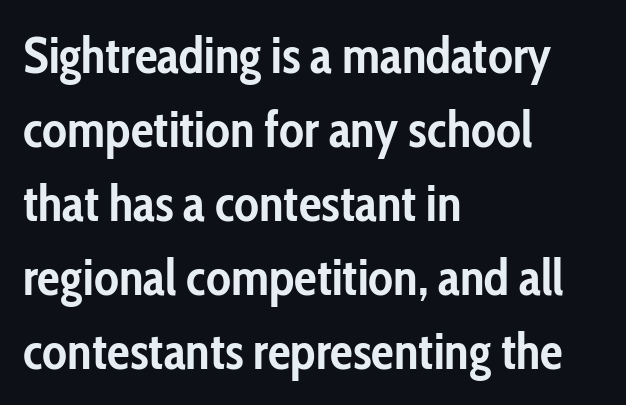
The image shows 51 px semibold, condensed sans-serif type, upright; set left-aligned, normal line spacing (1.45x), normal letter spacing, not underlined; low stroke contrast and a medium x-height.
